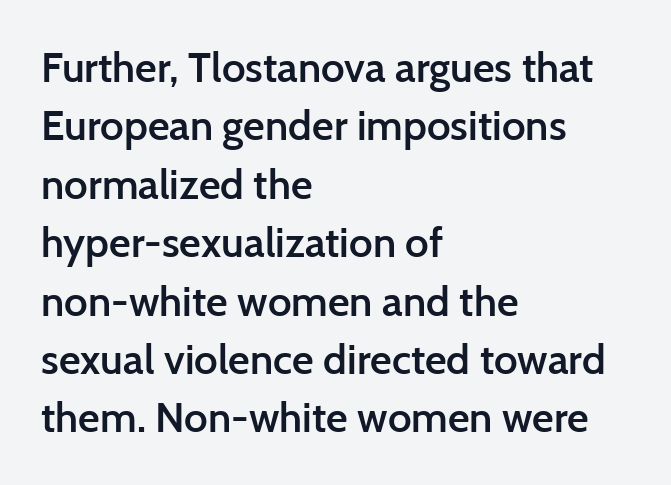
The image shows 42 px semibold sans-serif type, upright; set left-aligned, normal line spacing (1.39x), normal letter spacing, not underlined; low stroke contrast and a medium x-height.
